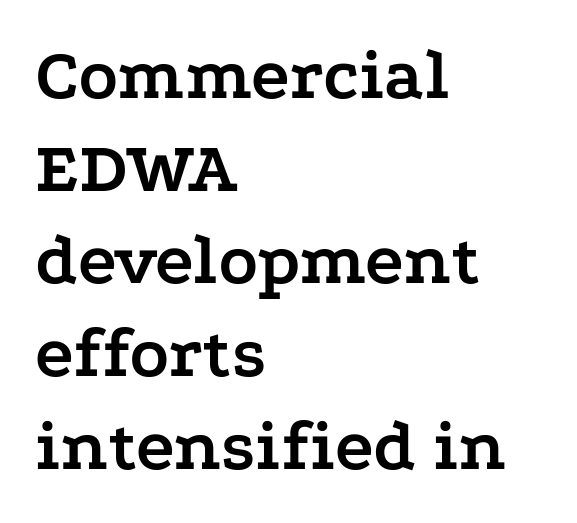
The image shows 73 px semibold, wide serif type, upright; set left-aligned, normal line spacing (1.27x), normal letter spacing, not underlined; low stroke contrast and a medium x-height.
